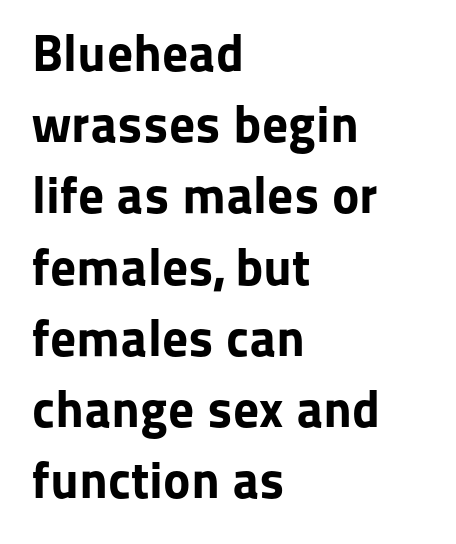
The lettering holds an erect, upright posture throughout. No extra tracking has been applied to these lines. Look at the bottom of the vertical strokes: they stop flat, with no serifs. Lines of text with bare space underneath. Where is the straight margin? On the left. Its strokes are broad and dark, the hallmark of bold type.
